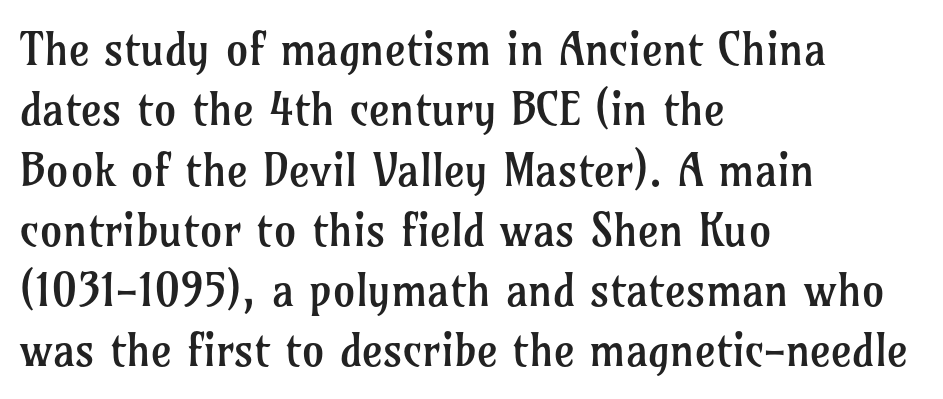
Weight: not bold — regular or lighter. A bare baseline throughout the passage. Posture: straight, roman, zero tilt. The designer left line spacing at the default.
